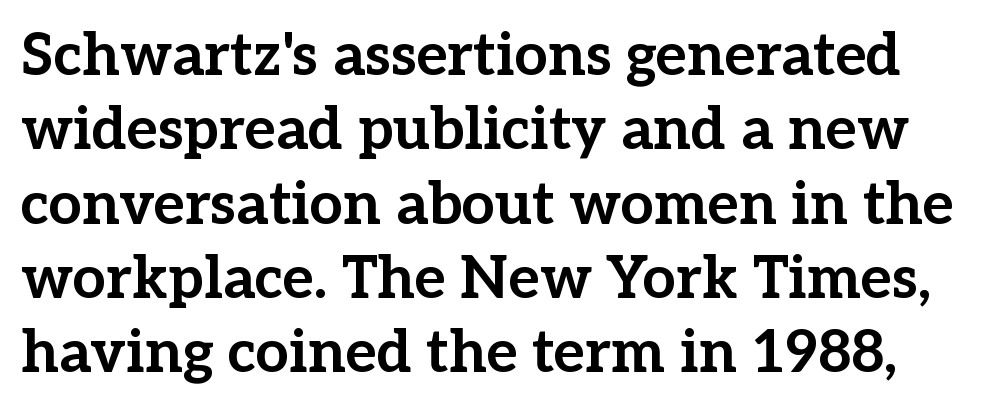
The image shows 59 px bold serif type, upright; set normal line spacing (1.26x), normal letter spacing, not underlined; low stroke contrast and a medium x-height.
